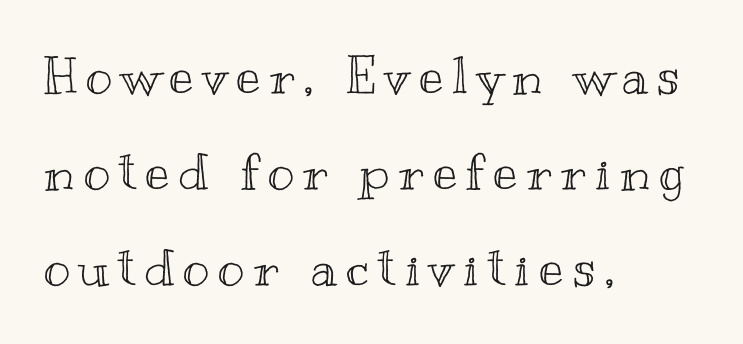
{"italic": "no", "width": "wide", "x_height": "small", "monospaced": "no", "underline": "no", "align": "left", "line_spacing_ratio": 1.88, "glyph_px": 51}
